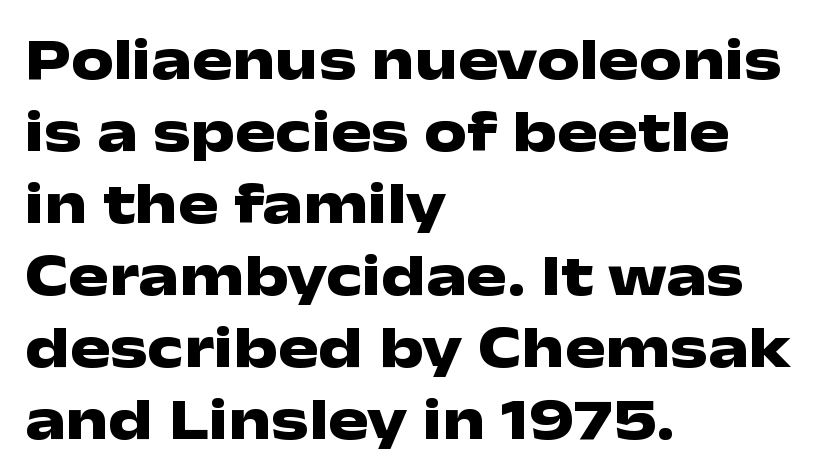
{"serif": "no", "italic": "no", "bold": "yes", "weight": "heavy", "width": "wide", "stroke_contrast": "low", "x_height": "medium", "monospaced": "no", "underline": "no", "align": "left", "line_spacing_ratio": 1.2, "letter_spacing": "normal", "letter_spacing_em": 0.0, "glyph_px": 60}
